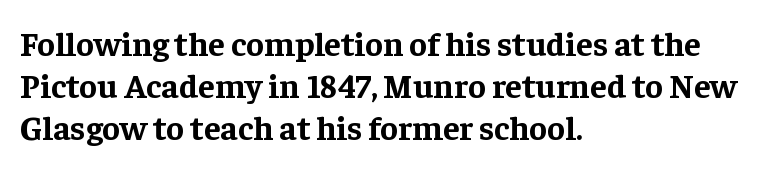
{"serif": "yes", "italic": "no", "bold": "yes", "weight": "bold", "width": "normal", "stroke_contrast": "low", "x_height": "medium", "monospaced": "no", "underline": "no", "align": "left", "line_spacing_ratio": 1.24, "letter_spacing": "normal", "letter_spacing_em": 0.0, "glyph_px": 34}
